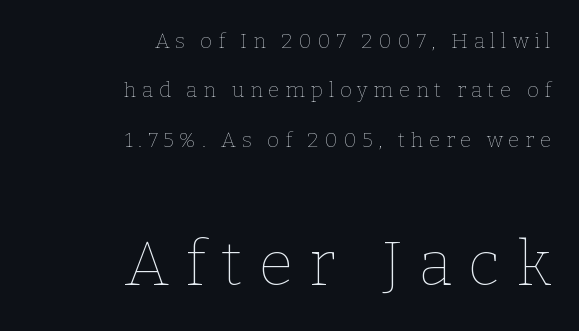
The face looks like a standard text weight, possibly lighter. The block of text is sparse from top to bottom, with ample space between rows. Compared with typical body copy, the letter spacing here is much looser. Nobody drew a line under any word here.
